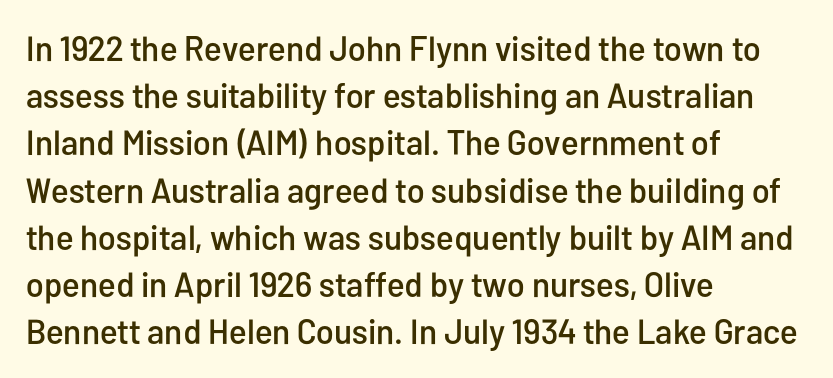
Q: Is the text italic (slanted)? A: No, it is upright.
Q: Is the typeface a serif or a sans-serif typeface? A: Sans-serif.
Q: Is the text underlined? A: No.
Q: How is the paragraph aligned? A: Left-aligned.
Q: Is the spacing between letters normal or unusually wide? A: Normal.
Q: Is the spacing between lines tight, normal or loose? A: Normal.
Q: Width (condensed, normal, or wide)? A: Condensed.
Q: Stroke contrast? A: Low.
Q: x-height? A: Medium.
Q: Monospaced? A: No.
